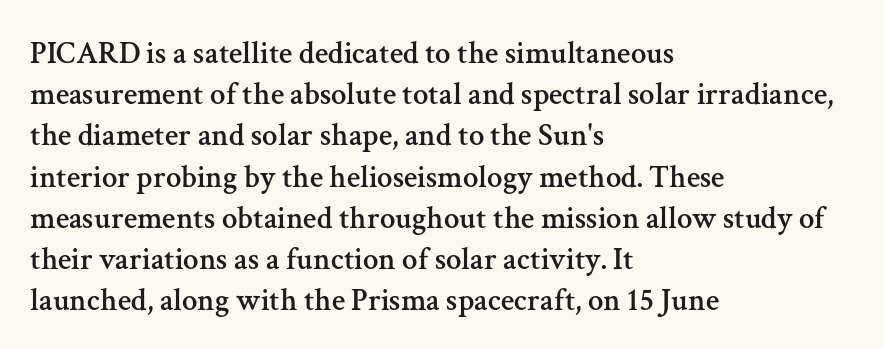
The image shows 31 px serif type, upright; set left-aligned, normal line spacing (1.33x), normal letter spacing, not underlined; medium stroke contrast and a medium x-height.
